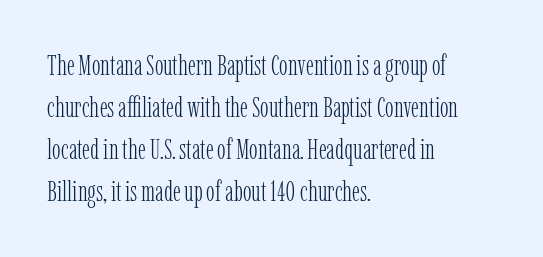
{"serif": "yes", "italic": "no", "bold": "no", "weight": "light", "width": "condensed", "stroke_contrast": "low", "x_height": "medium", "monospaced": "no", "underline": "no", "align": "left", "line_spacing": "normal", "line_spacing_ratio": 1.45, "letter_spacing": "normal", "letter_spacing_em": 0.0, "glyph_px": 29}
